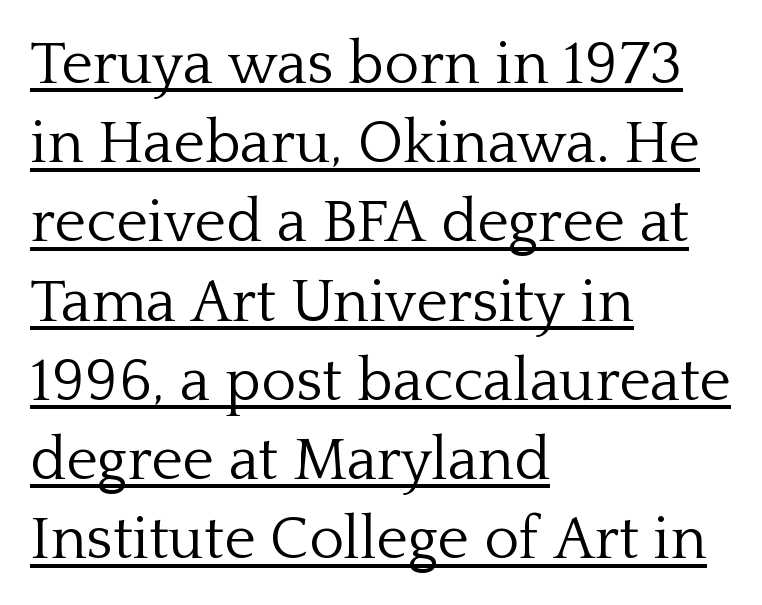
{"serif": "yes", "italic": "no", "bold": "no", "weight": "light", "width": "normal", "stroke_contrast": "low", "x_height": "medium", "monospaced": "no", "underline": "yes", "align": "left", "line_spacing": "normal", "line_spacing_ratio": 1.32, "letter_spacing": "normal", "letter_spacing_em": 0.0, "glyph_px": 60}
